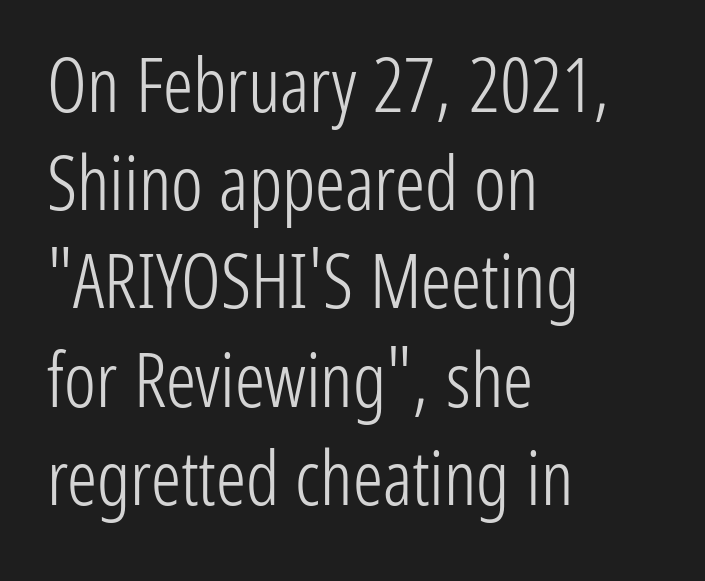
{"serif": "no", "italic": "no", "bold": "no", "weight": "light", "width": "condensed", "stroke_contrast": "low", "x_height": "medium", "monospaced": "no", "underline": "no", "align": "left", "line_spacing": "normal", "line_spacing_ratio": 1.31, "letter_spacing": "normal", "letter_spacing_em": 0.0, "glyph_px": 75}
